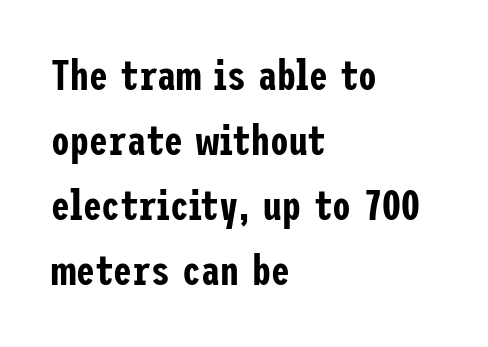
{"serif": "no", "italic": "no", "width": "condensed", "stroke_contrast": "low", "x_height": "medium", "underline": "no", "align": "left", "line_spacing": "normal", "line_spacing_ratio": 1.55, "letter_spacing": "normal", "letter_spacing_em": 0.0, "glyph_px": 42}
